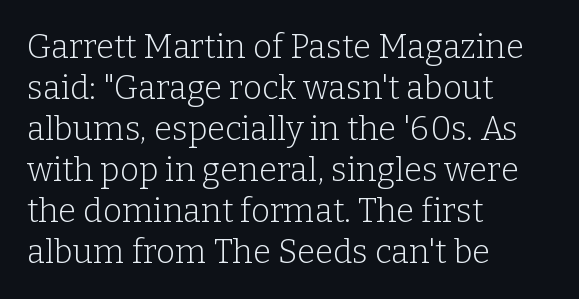
The image shows 33 px light serif type, upright; set left-aligned, line spacing 1.24x, normal letter spacing, not underlined; low stroke contrast and a medium x-height.
